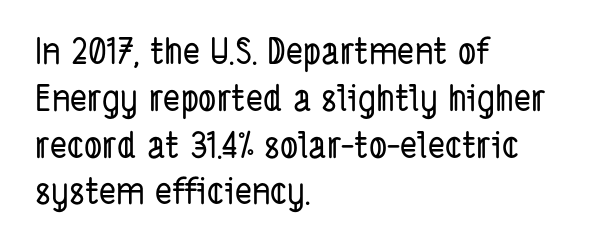
{"serif": "no", "width": "condensed", "stroke_contrast": "low", "x_height": "medium", "monospaced": "no", "underline": "no", "align": "left", "line_spacing": "normal", "line_spacing_ratio": 1.3, "letter_spacing": "normal", "letter_spacing_em": 0.0, "glyph_px": 36}
